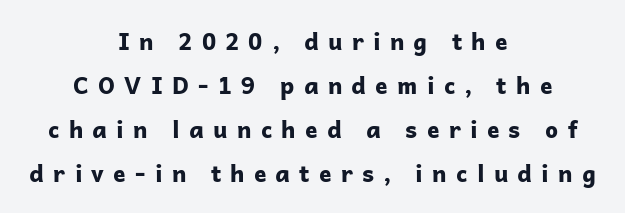
The image shows 23 px bold type, upright; set centered, loose line spacing (1.91x), unusually wide letter spacing (+0.4 em), not underlined.
